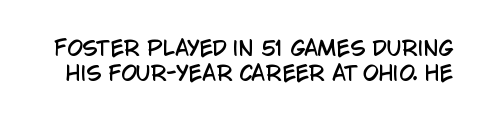
{"italic": "no", "underline": "no", "line_spacing_ratio": 1.24, "letter_spacing": "normal", "letter_spacing_em": 0.0, "glyph_px": 20}
